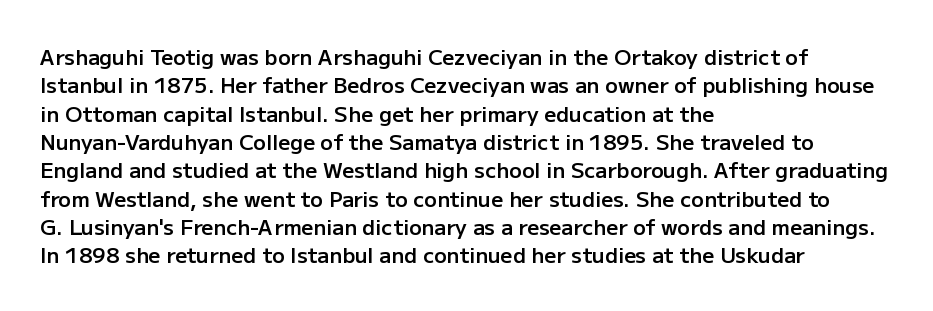
{"italic": "no", "bold": "semi", "underline": "no", "align": "left", "line_spacing": "normal", "line_spacing_ratio": 1.35, "letter_spacing": "normal", "letter_spacing_em": 0.0, "glyph_px": 21}
